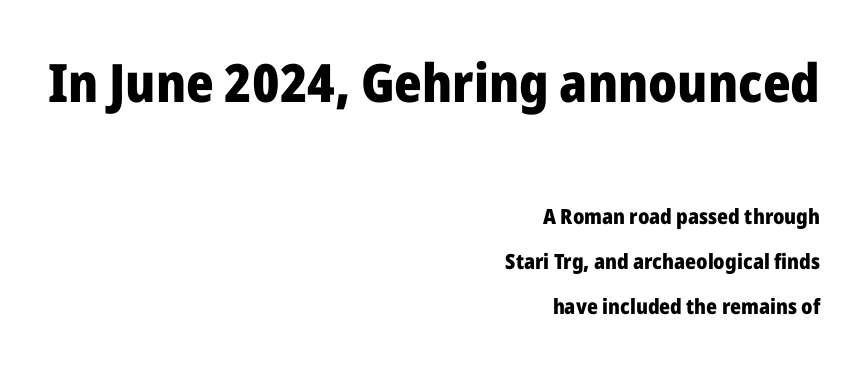
Descenders are the only things crossing below the line. The passage shown is typed in a proportional face where columns would drift. Size contrast runs from large at the top to small at the bottom. The rag falls on the left side of this text block. Designer's note — italics off, roman on.
